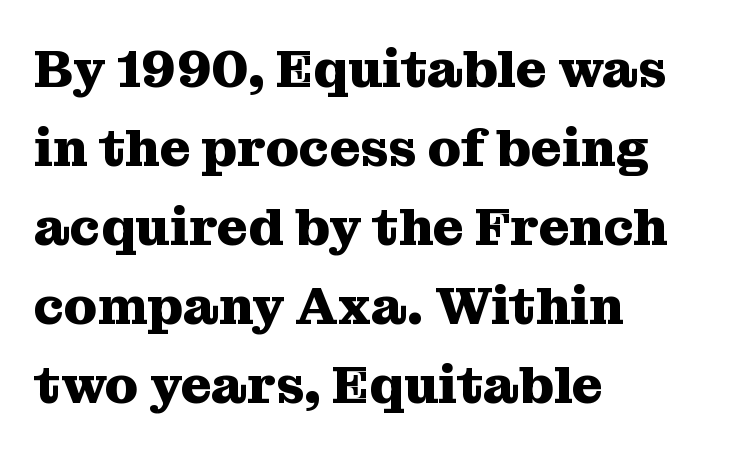
The image shows 53 px heavy serif type, upright; set left-aligned, normal line spacing (1.49x), normal letter spacing, not underlined; medium stroke contrast and a medium x-height.
